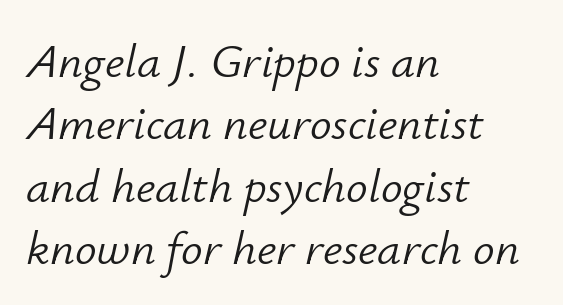
The image shows 48 px light type, italic (leaning right); set left-aligned, normal line spacing (1.3x), normal letter spacing, not underlined; low stroke contrast and a small x-height.
